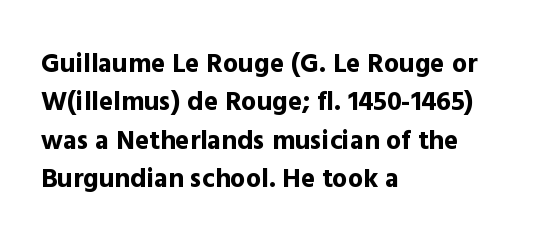
Glyph-to-glyph distance matches everyday printed text. Notice how thick the strokes are: this is what a full bold looks like. A normal amount of white space separates one row of letters from the next. Only glyphs here, with clear space below each row. Vertical strokes here are truly vertical.
